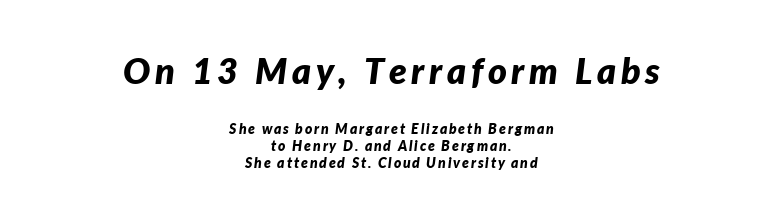
{"italic": "yes", "lean": "right", "slant_degrees": 7, "bold": "yes", "weight": "bold", "width": "normal", "stroke_contrast": "low", "x_height": "medium", "monospaced": "no", "underline": "no", "align": "center", "line_spacing_ratio": 1.2, "larger_block": "first", "size_ratio": 2.57, "glyph_px": 36}
